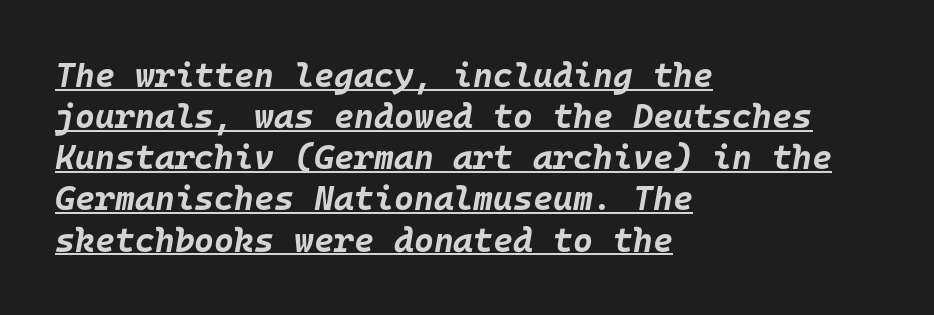
{"italic": "yes", "lean": "right", "slant_degrees": 10, "bold": "yes", "weight": "bold", "width": "normal", "stroke_contrast": "low", "x_height": "large", "monospaced": "yes", "underline": "yes", "align": "left", "line_spacing_ratio": 1.21, "letter_spacing": "normal", "letter_spacing_em": 0.0, "glyph_px": 34}
